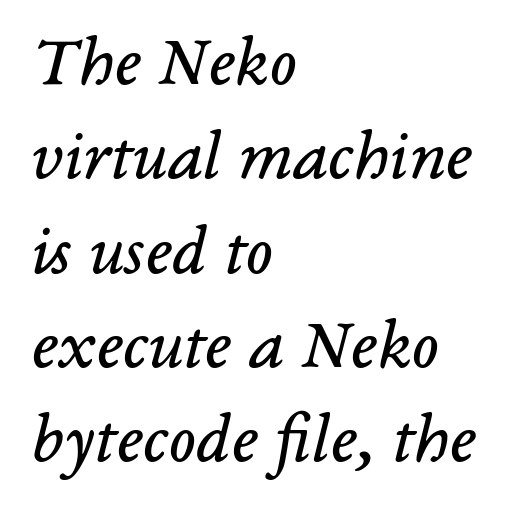
Q: Is the text bold? A: No.
Q: Is the text italic (slanted)? A: Yes, it leans right by about 14 degrees.
Q: Is the typeface a serif or a sans-serif typeface? A: Serif.
Q: Is the text underlined? A: No.
Q: How is the paragraph aligned? A: Left-aligned.
Q: Is the spacing between letters normal or unusually wide? A: Normal.
Q: Is the spacing between lines tight, normal or loose? A: Normal.
Q: Width (condensed, normal, or wide)? A: Normal.
Q: Stroke contrast? A: Low.
Q: x-height? A: Medium.
Q: Monospaced? A: No.
